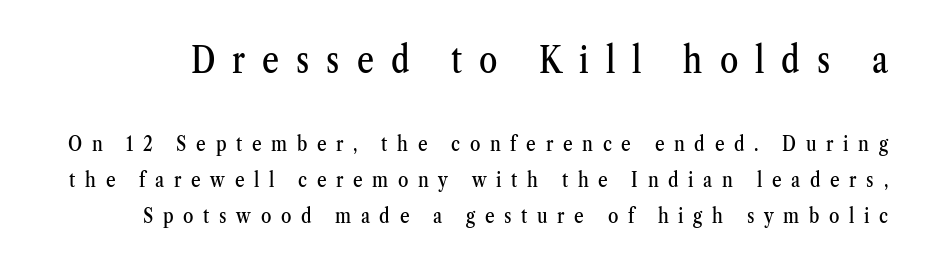
Here the designer chose a conventional face with non-uniform glyph widths. Yep, those are serifs on the letters. Inter-character spacing is expanded well beyond the font's built-in metrics. Bigger letters appear in the top chunk; the bottom chunk is reduced.
